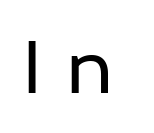
Stem width sits at or under what a default text font uses. Varying glyph widths throughout — classic text-font behaviour. Each row of text sits above clean, open space. The tracking jumps out immediately: characters are airy and widely separated. The face used here is a sans, in the tradition of grotesques and geometrics. Italic? Not at all — the glyphs are vertical.
